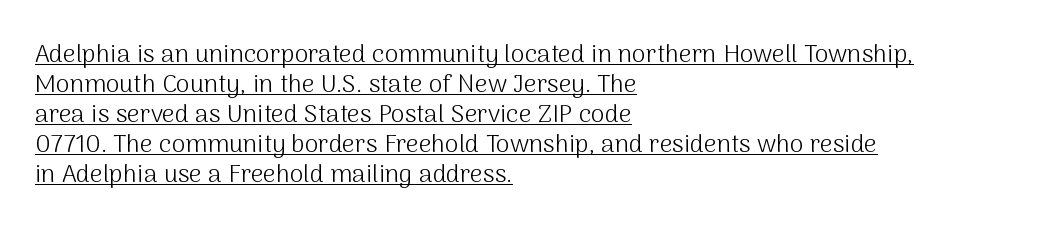
{"italic": "no", "bold": "no", "underline": "yes", "align": "left", "line_spacing_ratio": 1.2, "letter_spacing": "normal", "letter_spacing_em": 0.0, "glyph_px": 25}
